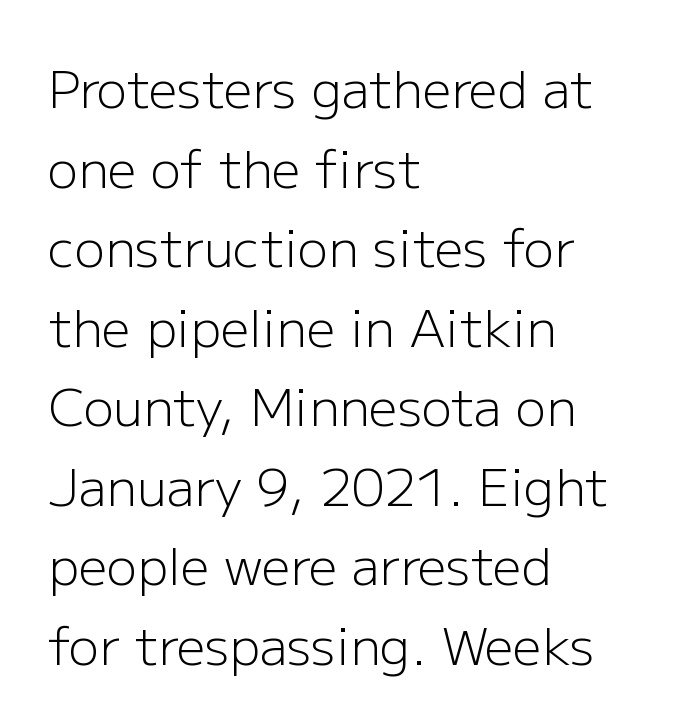
Q: Is the text bold? A: No.
Q: Is the text italic (slanted)? A: No, it is upright.
Q: Is the typeface a serif or a sans-serif typeface? A: Sans-serif.
Q: Is the text underlined? A: No.
Q: How is the paragraph aligned? A: Left-aligned.
Q: Is the spacing between letters normal or unusually wide? A: Normal.
Q: Is the spacing between lines tight, normal or loose? A: Normal.
Q: Width (condensed, normal, or wide)? A: Normal.
Q: Stroke contrast? A: Low.
Q: x-height? A: Medium.
Q: Monospaced? A: No.
